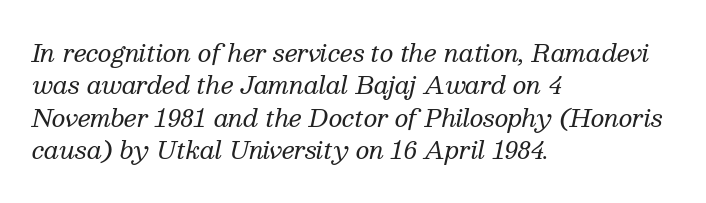
{"italic": "yes", "lean": "right", "slant_degrees": 13, "bold": "no", "underline": "no", "align": "left", "line_spacing": "normal", "line_spacing_ratio": 1.35, "letter_spacing": "normal", "letter_spacing_em": 0.0, "glyph_px": 24}
